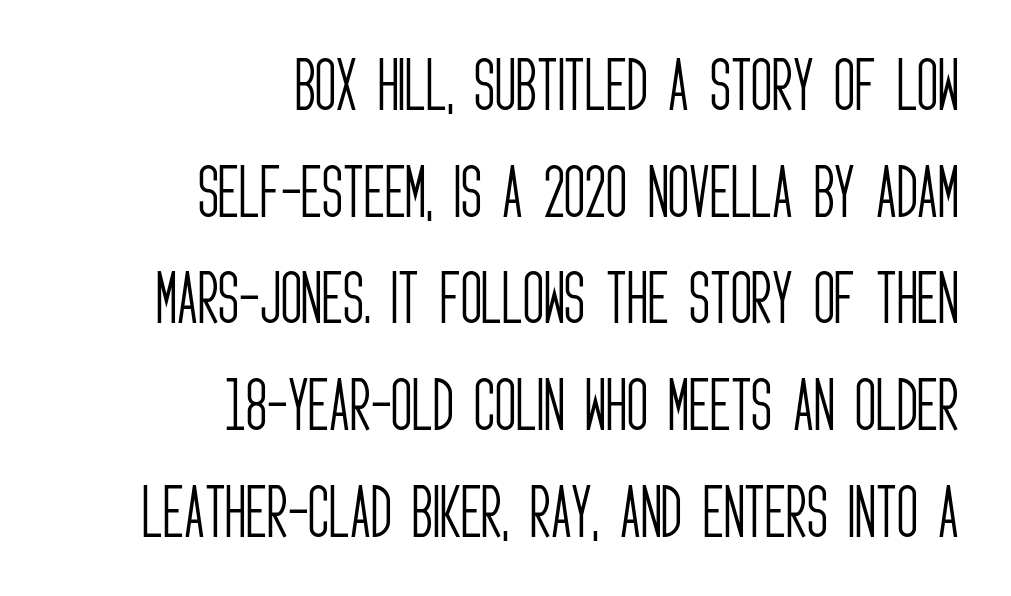
Q: Is the text bold? A: No.
Q: Is the text italic (slanted)? A: No, it is upright.
Q: Is the typeface a serif or a sans-serif typeface? A: Sans-serif.
Q: Is the text underlined? A: No.
Q: How is the paragraph aligned? A: Right-aligned.
Q: Is the spacing between letters normal or unusually wide? A: Normal.
Q: Width (condensed, normal, or wide)? A: Condensed.
Q: Stroke contrast? A: Low.
Q: x-height? A: Large.
Q: Monospaced? A: No.
